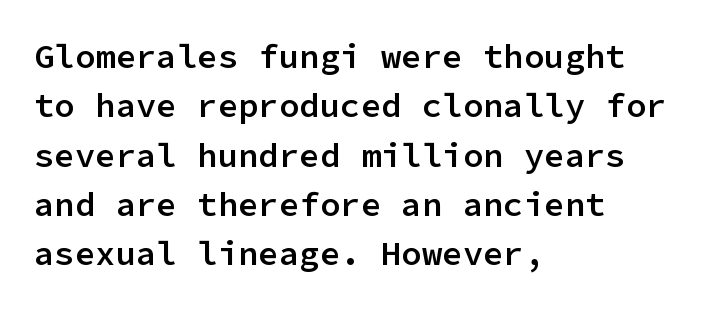
{"serif": "no", "italic": "no", "bold": "semi", "weight": "semibold", "width": "normal", "stroke_contrast": "low", "x_height": "medium", "monospaced": "yes", "underline": "no", "align": "left", "line_spacing": "normal", "line_spacing_ratio": 1.45, "letter_spacing": "normal", "letter_spacing_em": 0.0, "glyph_px": 34}
